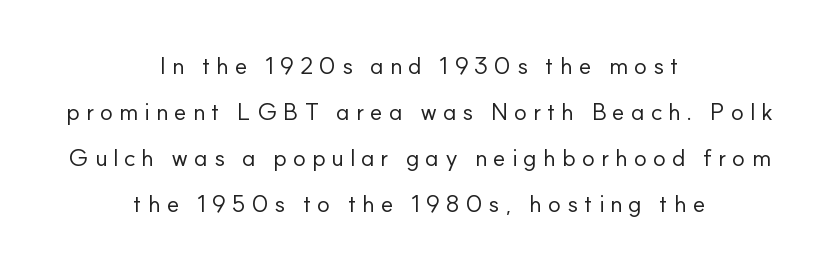
Q: Is the text bold? A: No.
Q: Is the text italic (slanted)? A: No, it is upright.
Q: Is the text underlined? A: No.
Q: How is the paragraph aligned? A: Centered.
Q: Is the spacing between letters normal or unusually wide? A: Unusually wide.
Q: Is the spacing between lines tight, normal or loose? A: Loose.
